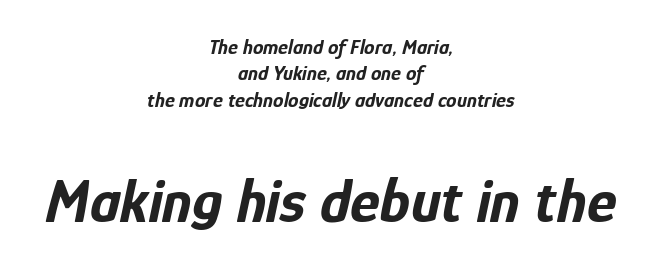
Layout note: lines centered. Italic: yes, the glyphs are oblique. No word sits above an underline. The composition opens small and finishes big. The letters advance in unequal steps, a hallmark of proportional type.
